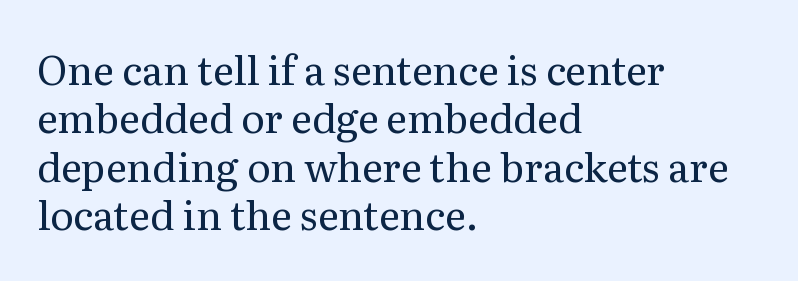
{"serif": "yes", "italic": "no", "bold": "no", "weight": "regular", "width": "normal", "stroke_contrast": "medium", "x_height": "medium", "monospaced": "no", "underline": "no", "align": "left", "line_spacing_ratio": 1.21, "letter_spacing": "normal", "letter_spacing_em": 0.0, "glyph_px": 40}
